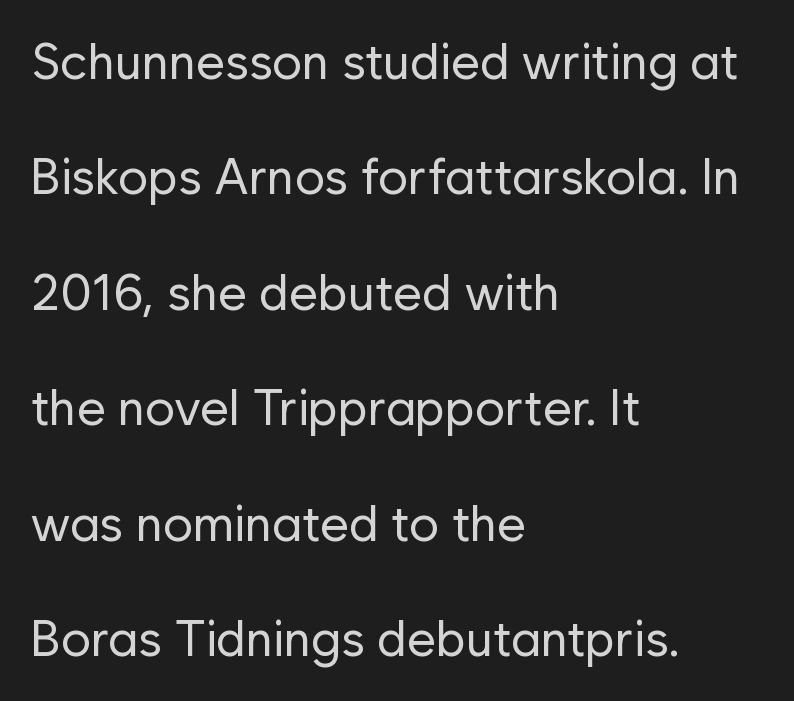
The image shows 50 px regular-weight sans-serif type, upright; set left-aligned, loose line spacing (2.31x), normal letter spacing, not underlined; low stroke contrast and a medium x-height.
